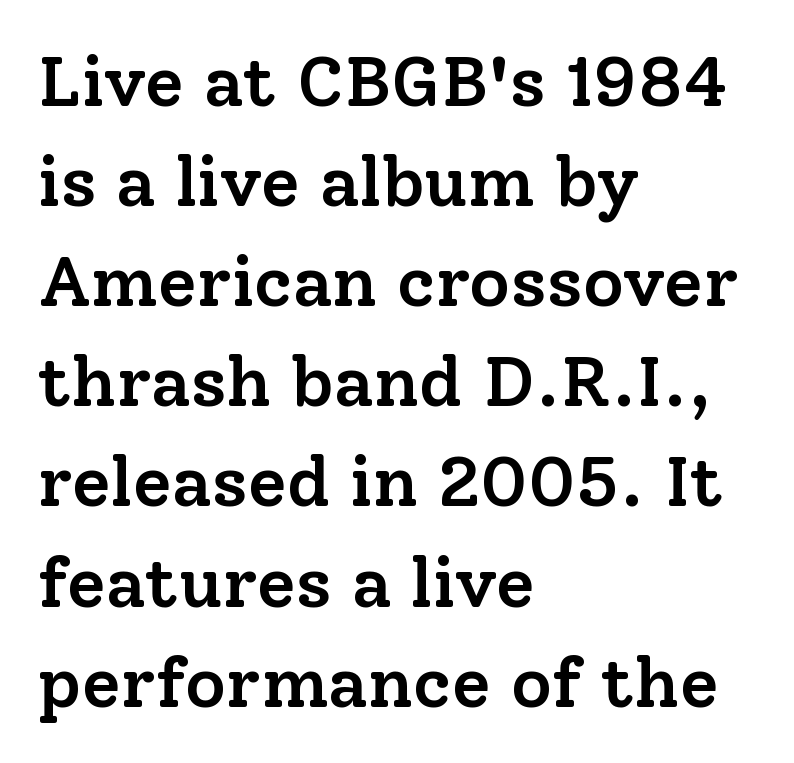
The image shows 71 px semibold serif type, upright; set left-aligned, normal line spacing (1.41x), normal letter spacing, not underlined; low stroke contrast and a medium x-height.
